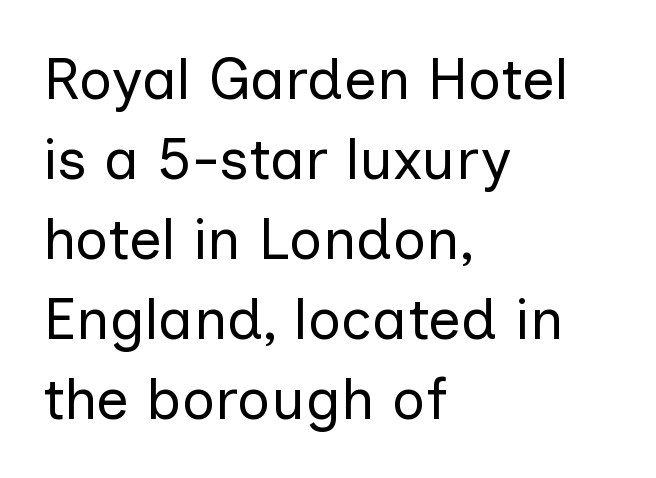
{"serif": "no", "italic": "no", "bold": "no", "weight": "regular", "width": "normal", "stroke_contrast": "low", "x_height": "medium", "monospaced": "no", "underline": "no", "align": "left", "line_spacing": "normal", "line_spacing_ratio": 1.38, "letter_spacing": "normal", "letter_spacing_em": 0.0, "glyph_px": 58}
